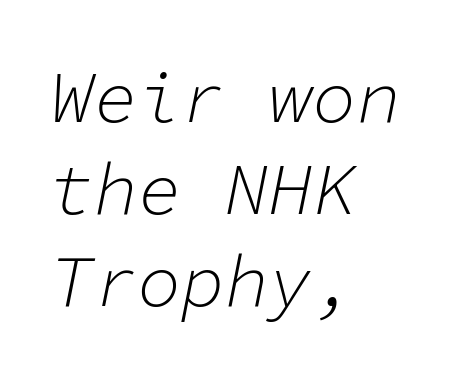
How are the letters spaced? Ordinarily, with no added tracking. Observe the lean: these are italic letterforms. Lines of text with bare space underneath. Nothing heavy about these letters — not bold at all. Leading: standard.
